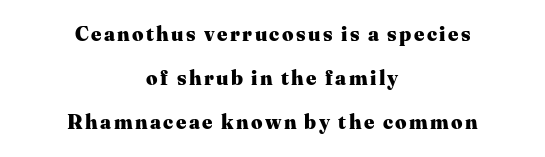
{"italic": "no", "bold": "yes", "underline": "no", "align": "center", "line_spacing": "loose", "line_spacing_ratio": 2.21, "glyph_px": 20}
